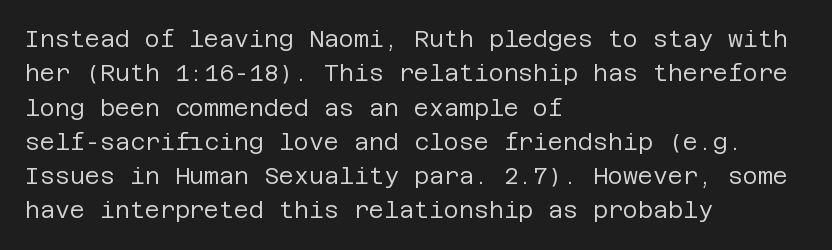
The image shows 23 px text type, upright; set left-aligned, normal line spacing (1.49x), normal letter spacing, not underlined.
